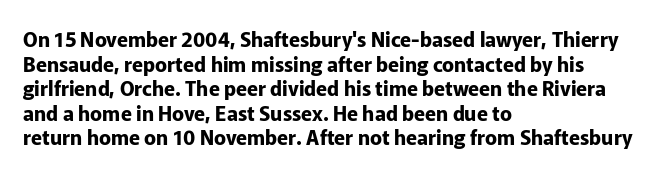
The image shows 20 px bold type, upright; set left-aligned, line spacing 1.23x, normal letter spacing, not underlined.
